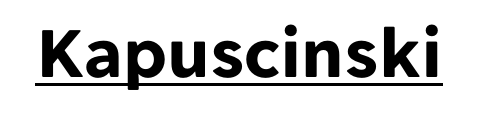
Descenders here cross a horizontal rule under the line. Character widths vary here, with narrow letters taking less room than wide ones. Each letter's strokes conclude bluntly, with no projecting serifs. Italic: no, the glyphs are upright roman. Pretty heavy lettering here — definitely bold.
